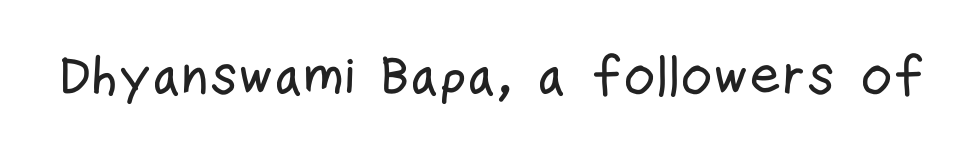
{"serif": "no", "italic": "no", "width": "condensed", "stroke_contrast": "low", "x_height": "medium", "monospaced": "no", "underline": "no", "letter_spacing": "normal", "letter_spacing_em": 0.0, "glyph_px": 55}
